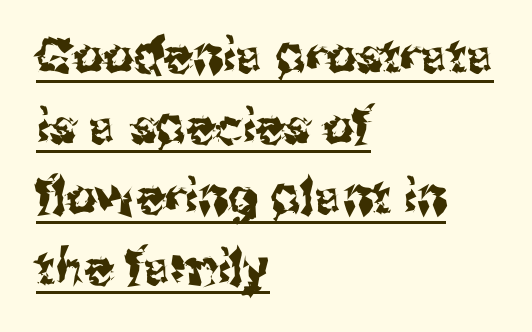
{"serif": "no", "italic": "no", "width": "normal", "stroke_contrast": "medium", "x_height": "medium", "monospaced": "no", "underline": "yes", "align": "left", "line_spacing": "normal", "line_spacing_ratio": 1.47, "letter_spacing": "normal", "letter_spacing_em": 0.0, "glyph_px": 48}
